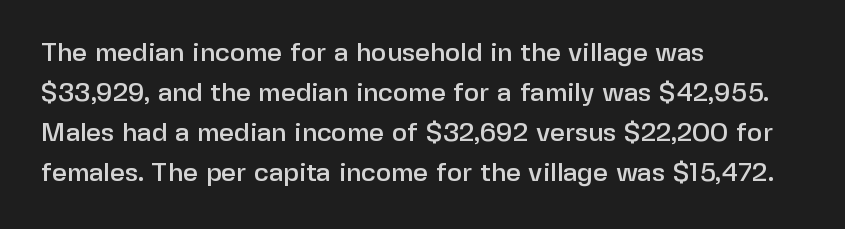
The image shows 26 px text type, upright; set left-aligned, normal line spacing (1.54x), normal letter spacing, not underlined.
